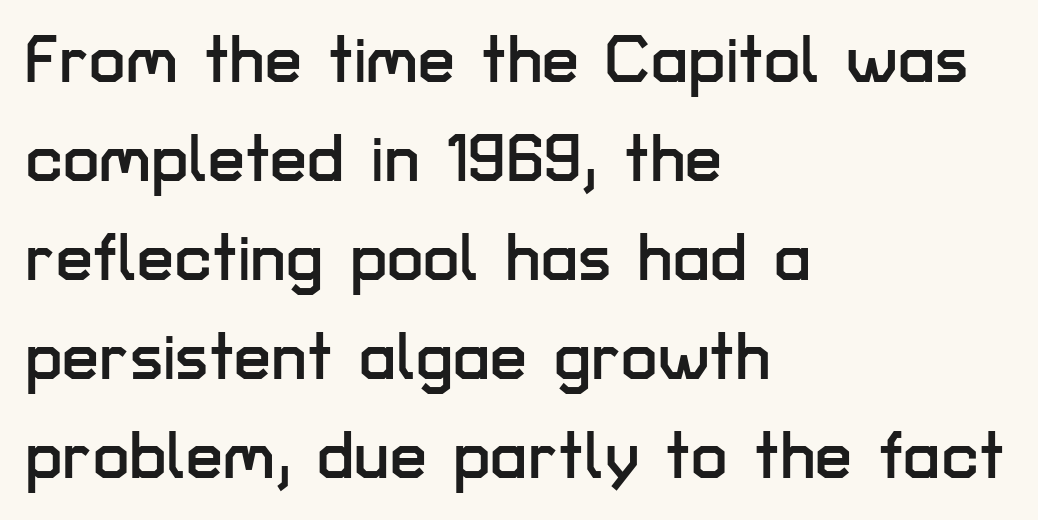
Q: Is the text italic (slanted)? A: No, it is upright.
Q: Is the typeface a serif or a sans-serif typeface? A: Sans-serif.
Q: Is the text underlined? A: No.
Q: How is the paragraph aligned? A: Left-aligned.
Q: Is the spacing between letters normal or unusually wide? A: Normal.
Q: Is the spacing between lines tight, normal or loose? A: Normal.
Q: Width (condensed, normal, or wide)? A: Normal.
Q: Stroke contrast? A: Low.
Q: x-height? A: Medium.
Q: Monospaced? A: No.
